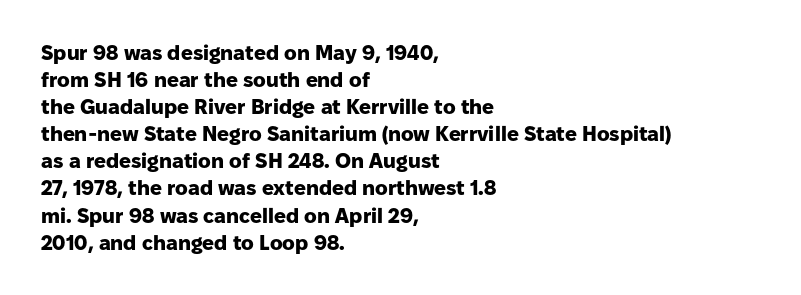
The space directly below the letters is spotless. In terms of leading, this rendering sits right in the middle. Notice how the stems are strictly vertical — no italics here. Honestly, the letter spacing is just normal — you wouldn't notice it. Typesetter's note: full bold, strokes at maximum text heaviness.
